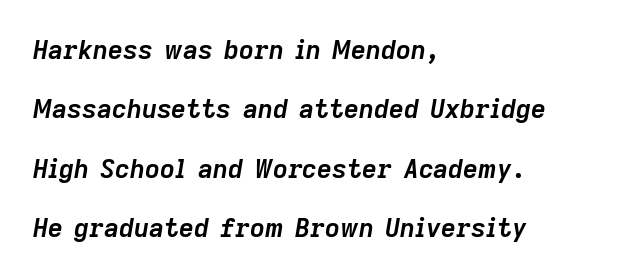
Q: Is the text bold? A: Yes.
Q: Is the text italic (slanted)? A: Yes, it leans right by about 9 degrees.
Q: Is the text underlined? A: No.
Q: How is the paragraph aligned? A: Left-aligned.
Q: Is the spacing between letters normal or unusually wide? A: Normal.
Q: Is the spacing between lines tight, normal or loose? A: Loose.
